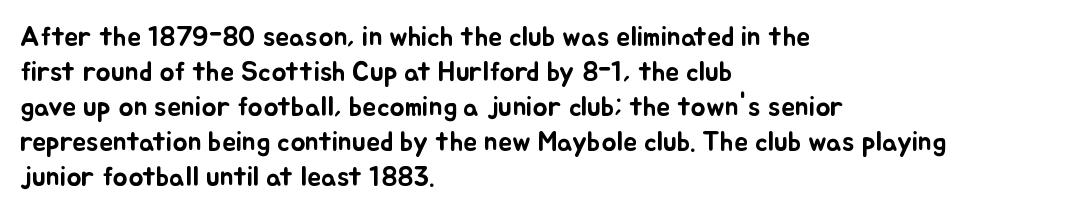
The line-height multiplier appears to be the usual default. The setting favours the left margin, as ordinary paragraphs usually do. Unlike italic type, these characters show no tilt at all. Quick note: underline off. Proportional: the letters do not fall into vertical columns.
